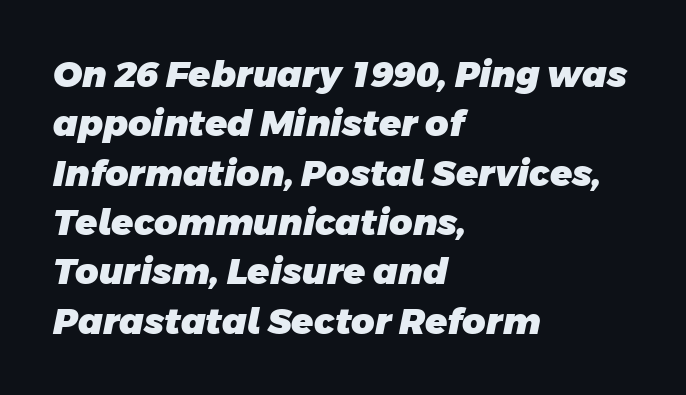
The image shows 36 px heavy sans-serif type; set left-aligned, normal line spacing (1.37x), normal letter spacing, not underlined; low stroke contrast and a large x-height.
